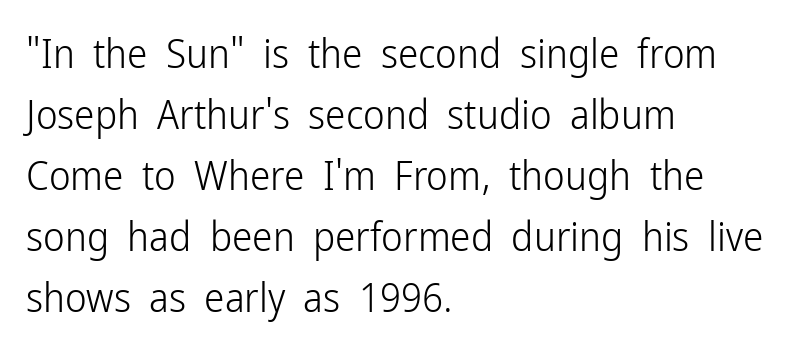
The image shows 41 px light, condensed sans-serif type, upright; set left-aligned, normal line spacing (1.49x), normal letter spacing, not underlined; low stroke contrast and a medium x-height.
